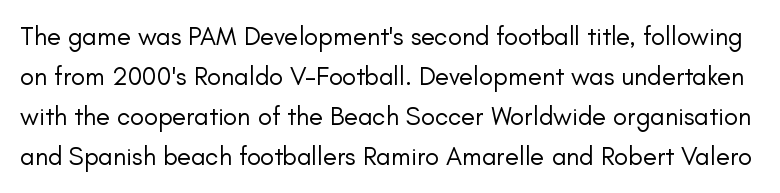
The image shows 26 px text type, upright; set normal line spacing (1.54x), normal letter spacing, not underlined.
